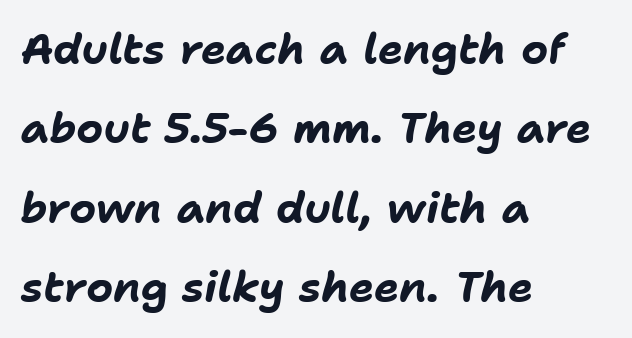
Q: Is the text bold? A: Yes.
Q: Is the text italic (slanted)? A: Yes, it leans right by about 11 degrees.
Q: Is the text underlined? A: No.
Q: How is the paragraph aligned? A: Left-aligned.
Q: Is the spacing between letters normal or unusually wide? A: Normal.
Q: Width (condensed, normal, or wide)? A: Normal.
Q: Stroke contrast? A: Low.
Q: x-height? A: Medium.
Q: Monospaced? A: No.
